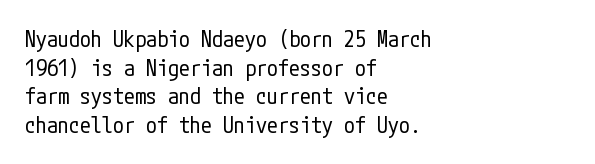
Check the space under the baseline: it is left empty. Characters follow at the spacing the type designer built in. These glyphs show unthickened strokes, regular width or finer. This is the regular roman posture of the typeface. A typesetter would call this leading conventional body-copy spacing. The compositor pushed each line to the left boundary.
